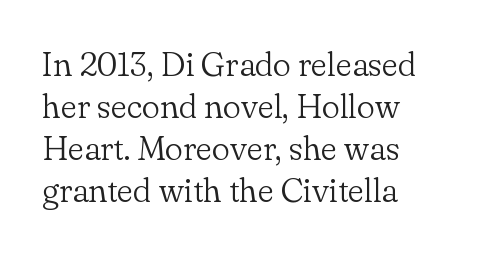
Classification — serif. Varying glyph widths throughout — classic text-font behaviour. Tracking value appears to be zero — textbook default spacing. Ink coverage per letter is moderate at most.
